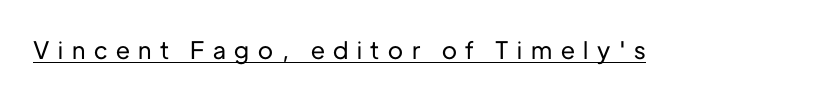
Q: Is the text italic (slanted)? A: No, it is upright.
Q: Is the text underlined? A: Yes.
Q: Is the spacing between letters normal or unusually wide? A: Unusually wide.
